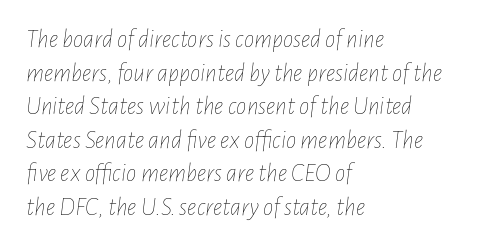
The image shows 26 px text type, italic (leaning right); set left-aligned, normal line spacing (1.29x), normal letter spacing, not underlined.
